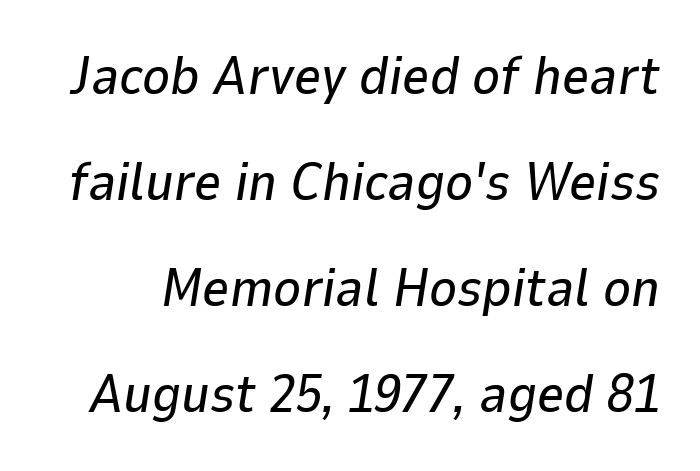
Q: Is the text italic (slanted)? A: Yes, it leans right by about 9 degrees.
Q: Is the text underlined? A: No.
Q: Is the spacing between letters normal or unusually wide? A: Normal.
Q: Is the spacing between lines tight, normal or loose? A: Loose.
Q: Width (condensed, normal, or wide)? A: Normal.
Q: Stroke contrast? A: Low.
Q: x-height? A: Medium.
Q: Monospaced? A: No.
